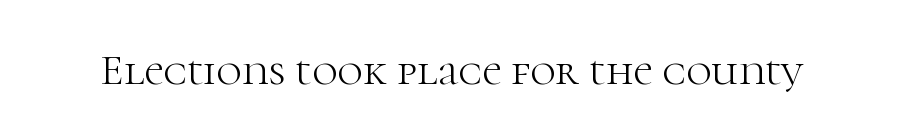
Think of a printed novel: that variable character pitch is what you see here. The passage shown is typeset with a serif family. This rendering features lettering with no underline. Posture: upright roman. The typeface has the unassuming heft of standard copy or less.
